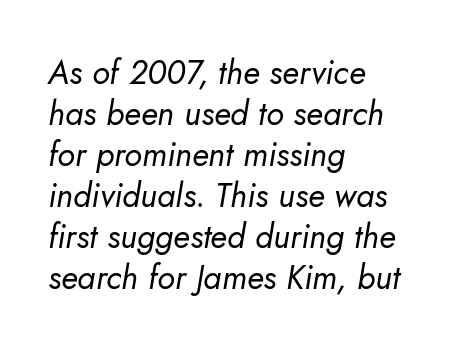
The image shows 33 px regular-weight type, italic (leaning right); set left-aligned, line spacing 1.24x, normal letter spacing, not underlined; low stroke contrast and a small x-height.
